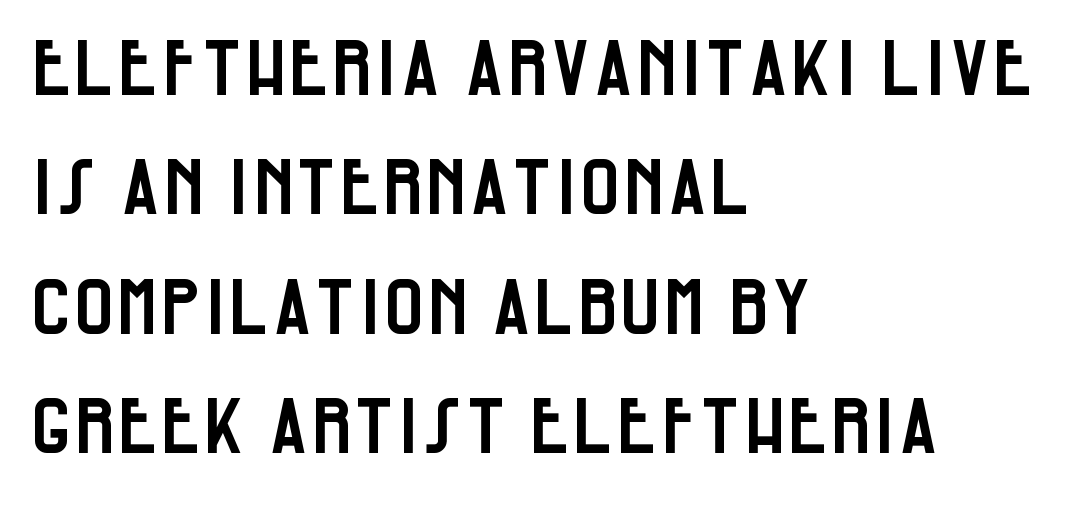
Q: Is the text italic (slanted)? A: No, it is upright.
Q: Is the typeface a serif or a sans-serif typeface? A: Sans-serif.
Q: Is the text underlined? A: No.
Q: How is the paragraph aligned? A: Left-aligned.
Q: Is the spacing between letters normal or unusually wide? A: Normal.
Q: Is the spacing between lines tight, normal or loose? A: Normal.
Q: Width (condensed, normal, or wide)? A: Condensed.
Q: Stroke contrast? A: Low.
Q: x-height? A: Large.
Q: Monospaced? A: No.
